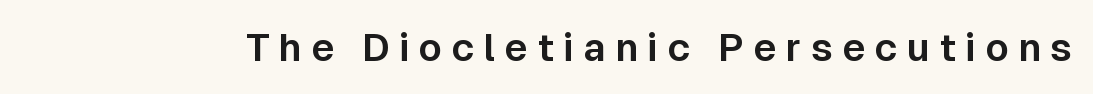
The image shows 39 px sans-serif type, upright; set unusually wide letter spacing (+0.24 em), not underlined; low stroke contrast and a medium x-height.
